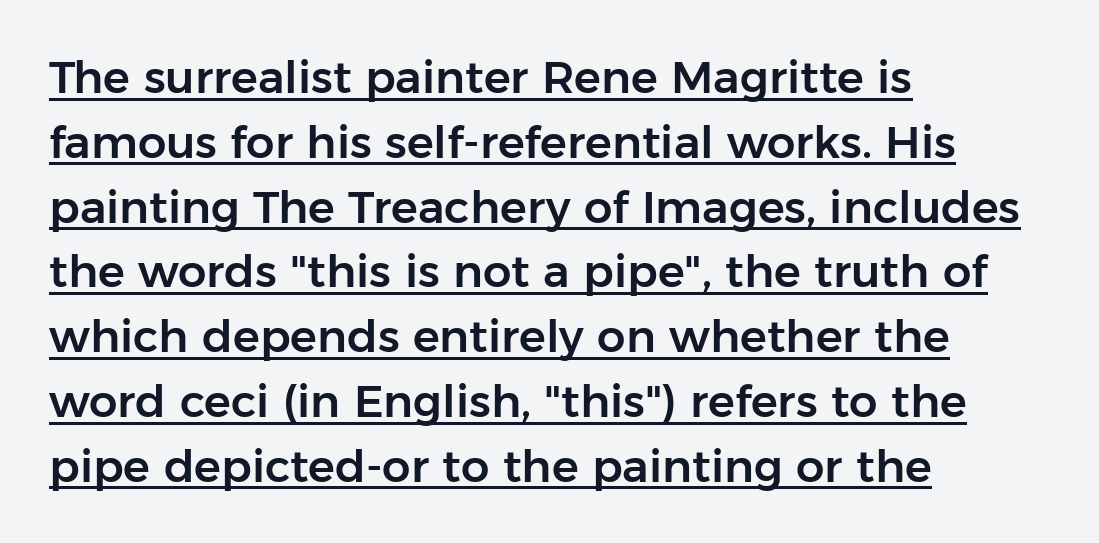
This is sans-serif lettering, the kind often seen on screens and signage. Is this a fixed-width face? No — the glyphs have proportional, varying widths. A typesetter would mark this as roman, not italic. Compared with a centered layout, this one pins lines to the left instead.
